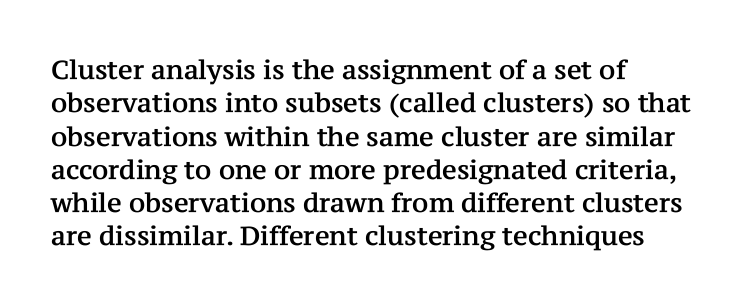
Q: Is the text italic (slanted)? A: No, it is upright.
Q: Is the text underlined? A: No.
Q: How is the paragraph aligned? A: Left-aligned.
Q: Is the spacing between letters normal or unusually wide? A: Normal.
Q: Is the spacing between lines tight, normal or loose? A: Normal.
